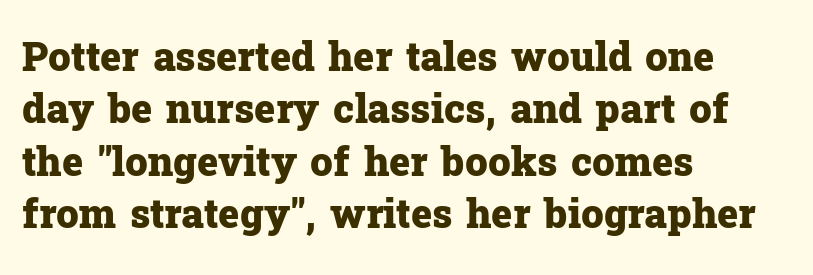
Q: Is the text bold? A: Yes.
Q: Is the text italic (slanted)? A: No, it is upright.
Q: Is the typeface a serif or a sans-serif typeface? A: Serif.
Q: Is the text underlined? A: No.
Q: How is the paragraph aligned? A: Left-aligned.
Q: Is the spacing between letters normal or unusually wide? A: Normal.
Q: Is the spacing between lines tight, normal or loose? A: Normal.
Q: Width (condensed, normal, or wide)? A: Normal.
Q: Stroke contrast? A: Low.
Q: x-height? A: Medium.
Q: Monospaced? A: No.
